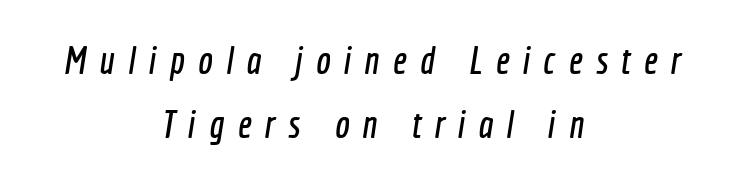
Q: Is the typeface a serif or a sans-serif typeface? A: Sans-serif.
Q: Is the text underlined? A: No.
Q: How is the paragraph aligned? A: Centered.
Q: Is the spacing between letters normal or unusually wide? A: Unusually wide.
Q: Is the spacing between lines tight, normal or loose? A: Normal.
Q: Width (condensed, normal, or wide)? A: Condensed.
Q: x-height? A: Medium.
Q: Monospaced? A: No.
